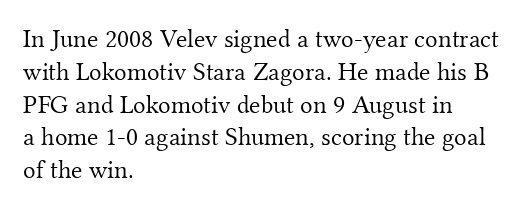
{"italic": "no", "bold": "no", "underline": "no", "align": "left", "line_spacing": "normal", "line_spacing_ratio": 1.26, "letter_spacing": "normal", "letter_spacing_em": 0.0, "glyph_px": 26}
